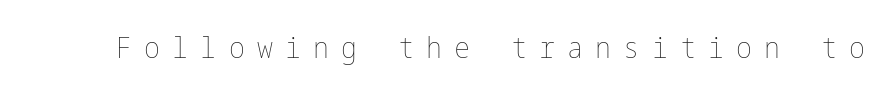
The baseline area is clear. Every character sits straight up, as roman type does. The line texture is sparse and dotted thanks to wide tracking. The letters look calm and open, with moderate or lighter stems.
